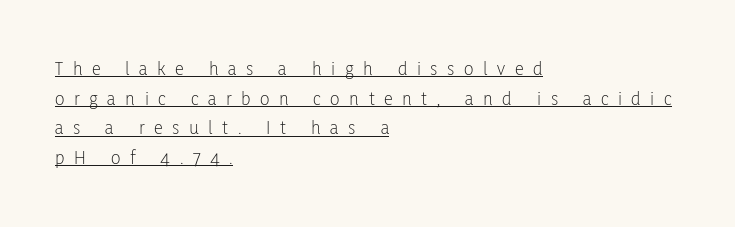
The image shows 20 px text type, upright; set left-aligned, normal line spacing (1.48x), unusually wide letter spacing (+0.48 em), underlined.
